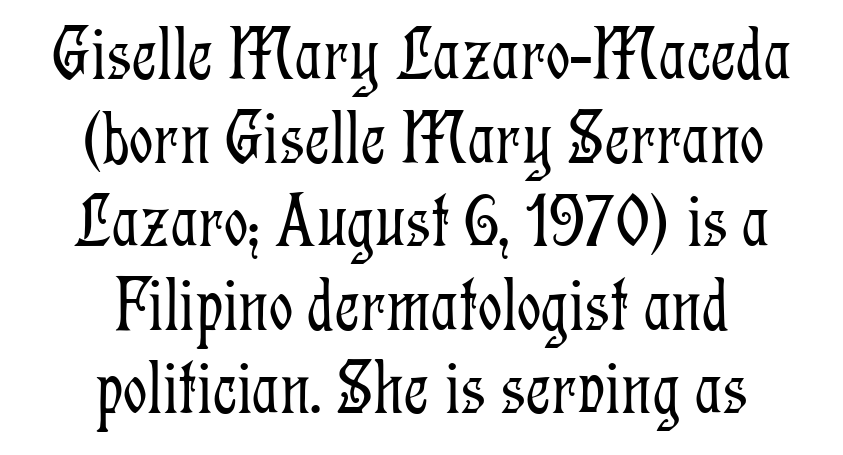
The image shows 76 px light, condensed serif type, upright; set centered, tight line spacing (1.1x), normal letter spacing, not underlined; low stroke contrast and a medium x-height.
